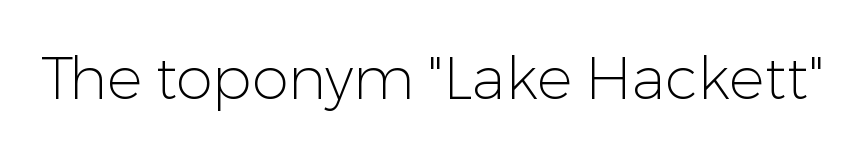
The image shows 59 px light sans-serif type, upright; set normal letter spacing, not underlined; low stroke contrast and a medium x-height.
